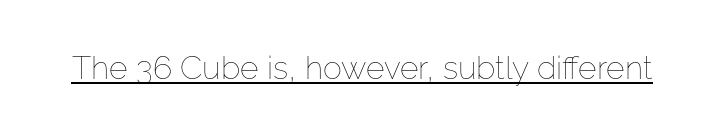
The image shows 32 px thin type, upright; set normal letter spacing, underlined; low stroke contrast and a medium x-height.
